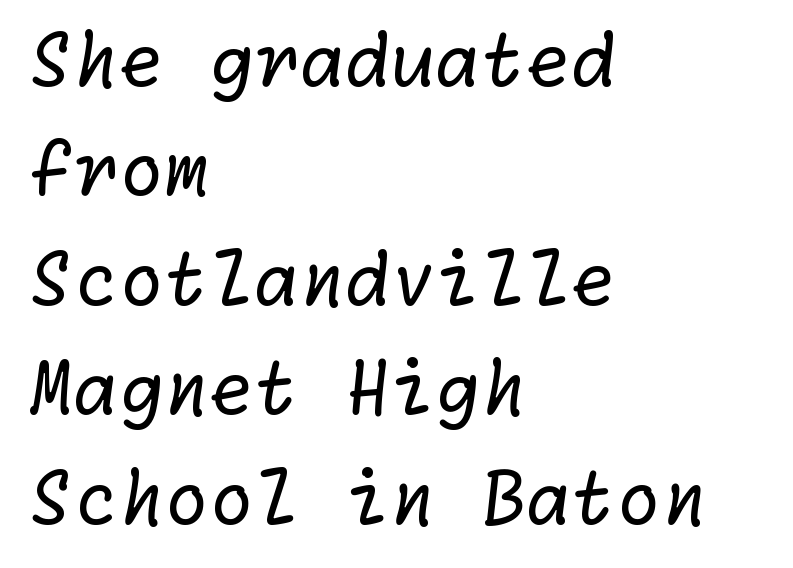
{"serif": "no", "bold": "no", "weight": "regular", "width": "normal", "stroke_contrast": "low", "x_height": "medium", "underline": "no", "align": "left", "line_spacing": "normal", "line_spacing_ratio": 1.5, "letter_spacing": "normal", "letter_spacing_em": 0.0, "glyph_px": 73}
